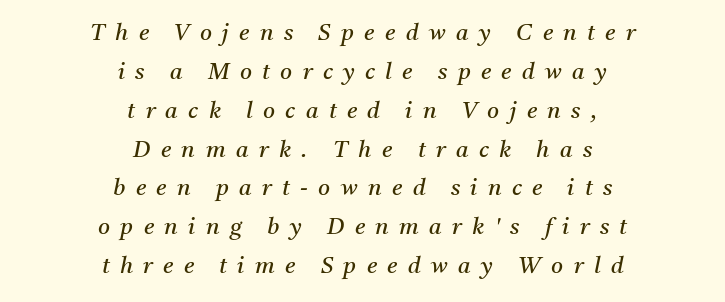
Q: Is the text bold? A: No.
Q: Is the text italic (slanted)? A: Yes, it leans right by about 11 degrees.
Q: Is the text underlined? A: No.
Q: How is the paragraph aligned? A: Centered.
Q: Is the spacing between letters normal or unusually wide? A: Unusually wide.
Q: Is the spacing between lines tight, normal or loose? A: Normal.
